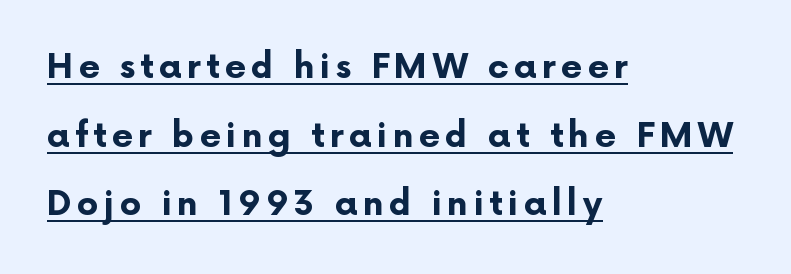
Q: Is the text bold? A: Yes.
Q: Is the text italic (slanted)? A: No, it is upright.
Q: Is the typeface a serif or a sans-serif typeface? A: Sans-serif.
Q: Is the text underlined? A: Yes.
Q: How is the paragraph aligned? A: Left-aligned.
Q: Is the spacing between lines tight, normal or loose? A: Loose.
Q: Width (condensed, normal, or wide)? A: Normal.
Q: Stroke contrast? A: Low.
Q: x-height? A: Medium.
Q: Monospaced? A: No.
